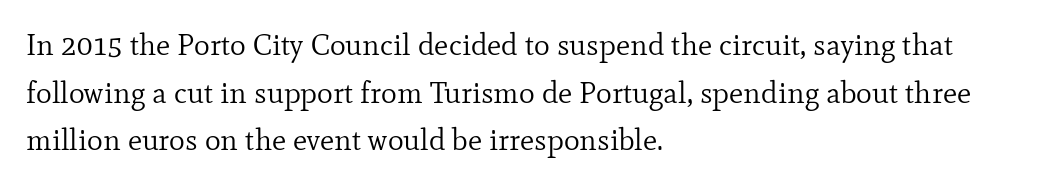
The image shows 30 px regular-weight serif type, upright; set left-aligned, normal line spacing (1.59x), normal letter spacing, not underlined; low stroke contrast and a small x-height.
